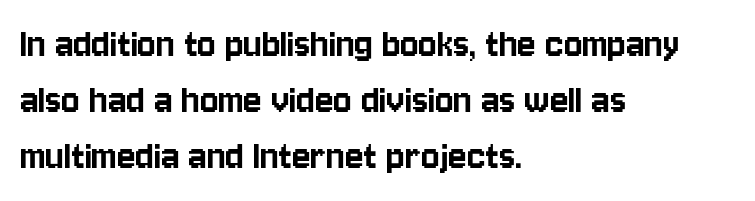
Compared with typical paragraphs, the rows here are spaced about the same. Do the characters align in a grid? No, the font is proportional. Here the glyphs are tracked normally, forming tight word shapes. Unlike a traditional serif, this face leaves its strokes unadorned.
